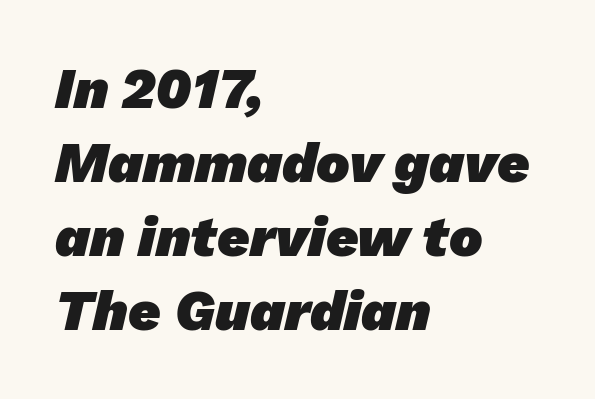
Unlike a traditional serif, this face leaves its strokes unadorned. You could not count columns in this text — the font is proportionally spaced. A normal amount of white space separates one row of letters from the next. The characters look thick and weighty, a clear bold.
